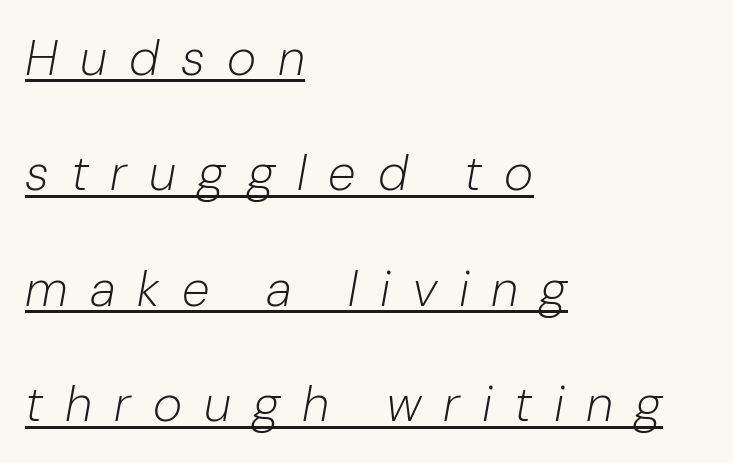
The image shows 50 px light type, italic (leaning right); set left-aligned, loose line spacing (2.31x), unusually wide letter spacing (+0.44 em), underlined; low stroke contrast and a medium x-height.
